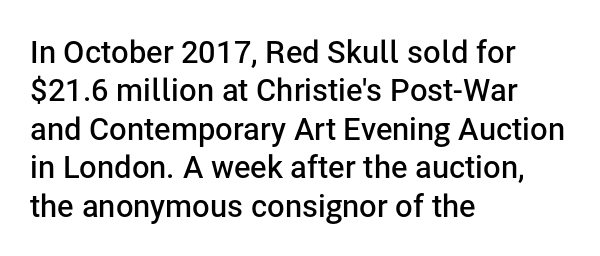
Q: Is the text bold? A: Semi-bold.
Q: Is the text italic (slanted)? A: No, it is upright.
Q: Is the typeface a serif or a sans-serif typeface? A: Sans-serif.
Q: Is the text underlined? A: No.
Q: How is the paragraph aligned? A: Left-aligned.
Q: Is the spacing between letters normal or unusually wide? A: Normal.
Q: Width (condensed, normal, or wide)? A: Normal.
Q: Stroke contrast? A: Low.
Q: x-height? A: Medium.
Q: Monospaced? A: No.
